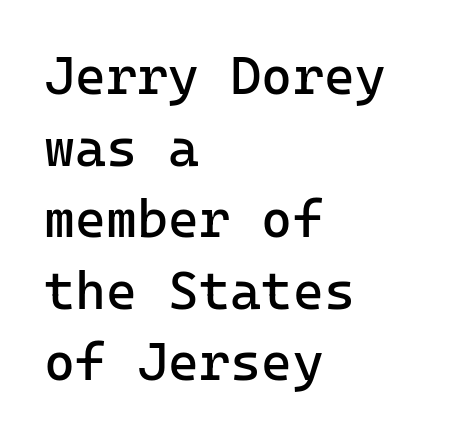
Which margin do the lines hug? The left one — the right edge is uneven. Tracking here is standard; glyphs follow each other at the usual distance. Type style note: lacks serifs. One glance says typical: line gaps are just what's usual. Think standard paragraph weight, or any step lighter than that. Nope, not italic — everything's standing straight.
